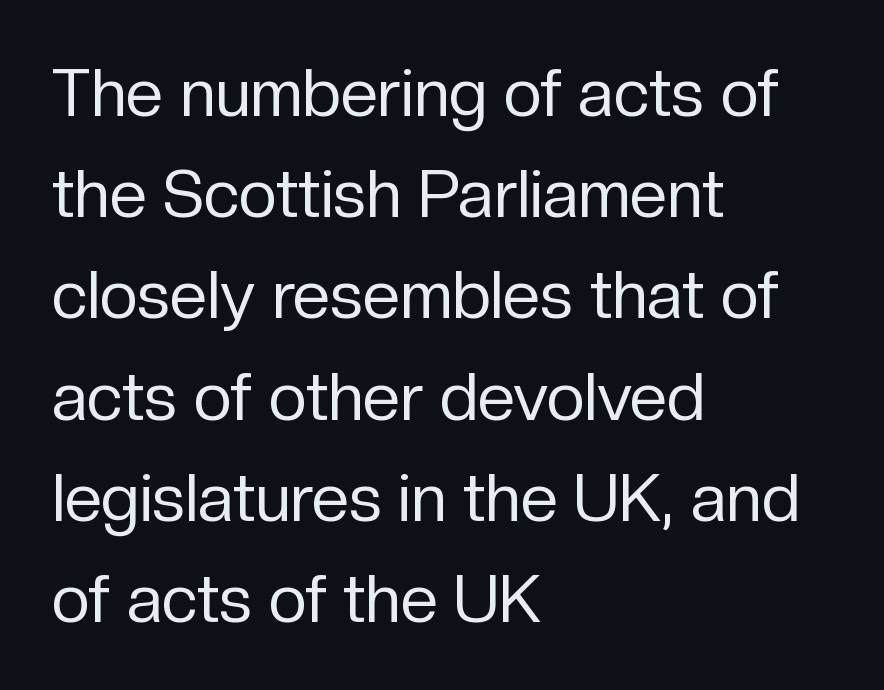
Q: Is the text bold? A: No.
Q: Is the text italic (slanted)? A: No, it is upright.
Q: Is the typeface a serif or a sans-serif typeface? A: Sans-serif.
Q: Is the text underlined? A: No.
Q: How is the paragraph aligned? A: Left-aligned.
Q: Is the spacing between letters normal or unusually wide? A: Normal.
Q: Is the spacing between lines tight, normal or loose? A: Normal.
Q: Width (condensed, normal, or wide)? A: Normal.
Q: Stroke contrast? A: Low.
Q: x-height? A: Medium.
Q: Monospaced? A: No.
